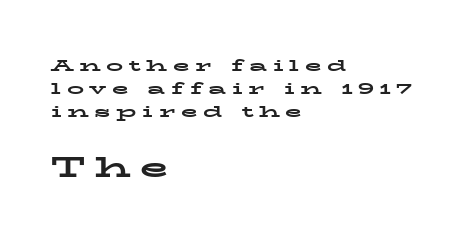
One-word summary of the alignment: left. The second block has been scaled up relative to the first. A typesetter would call this proportional, since set widths differ per character. Emphasis by weight is at full strength: bold. The characters display serif detailing at their extremities. Compared with typical body copy, the letter spacing here is much looser.
